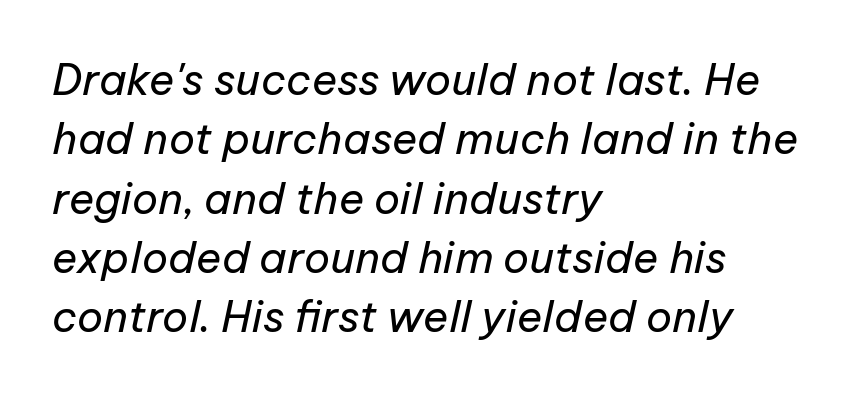
{"italic": "yes", "lean": "right", "slant_degrees": 12, "bold": "no", "weight": "regular", "width": "normal", "stroke_contrast": "low", "x_height": "medium", "monospaced": "no", "underline": "no", "align": "left", "line_spacing": "normal", "line_spacing_ratio": 1.38, "letter_spacing": "normal", "letter_spacing_em": 0.0, "glyph_px": 43}
